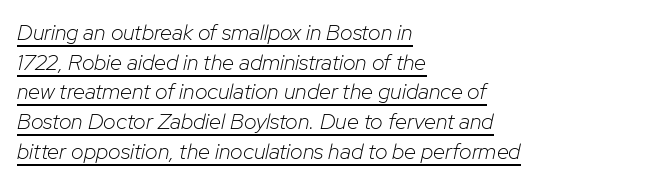
Q: Is the text bold? A: No.
Q: Is the text italic (slanted)? A: Yes, it leans right by about 12 degrees.
Q: Is the text underlined? A: Yes.
Q: How is the paragraph aligned? A: Left-aligned.
Q: Is the spacing between letters normal or unusually wide? A: Normal.
Q: Is the spacing between lines tight, normal or loose? A: Normal.
